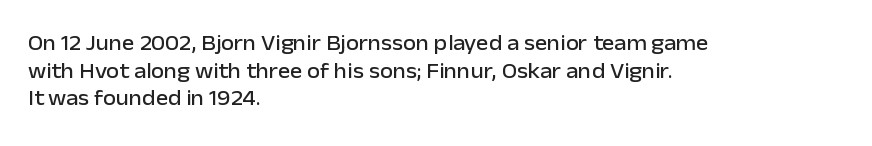
{"italic": "no", "underline": "no", "align": "left", "line_spacing": "normal", "line_spacing_ratio": 1.32, "letter_spacing": "normal", "letter_spacing_em": 0.0, "glyph_px": 21}
